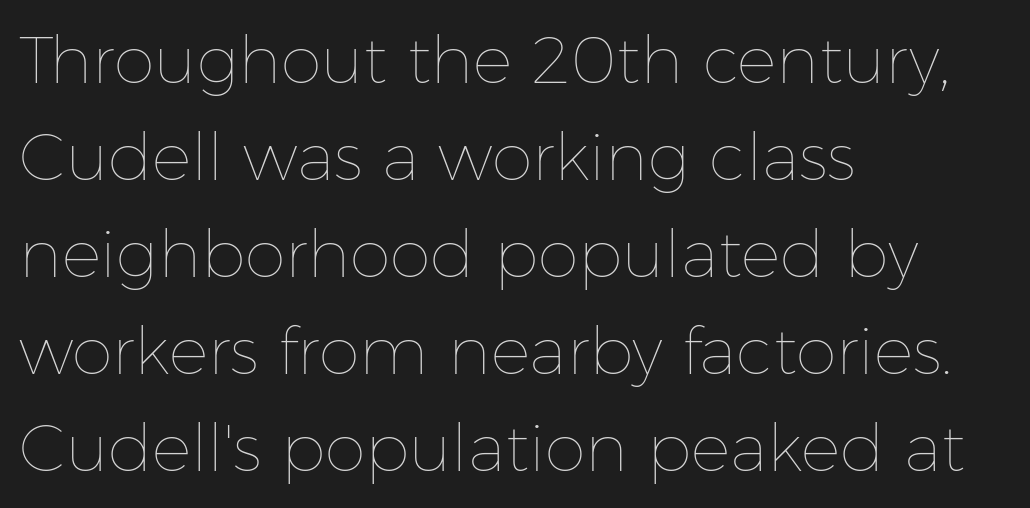
{"italic": "no", "bold": "no", "weight": "thin", "width": "normal", "stroke_contrast": "low", "x_height": "medium", "monospaced": "no", "underline": "no", "align": "left", "line_spacing": "normal", "line_spacing_ratio": 1.47, "letter_spacing": "normal", "letter_spacing_em": 0.0, "glyph_px": 66}
